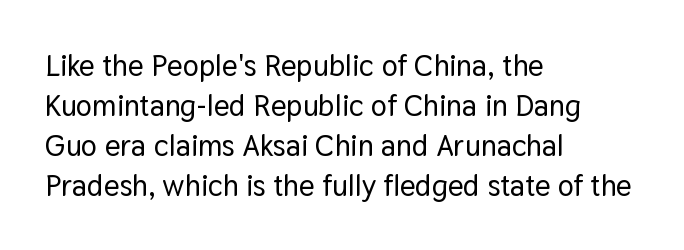
{"serif": "no", "italic": "no", "width": "normal", "stroke_contrast": "low", "x_height": "medium", "monospaced": "no", "underline": "no", "align": "left", "line_spacing": "normal", "line_spacing_ratio": 1.33, "letter_spacing": "normal", "letter_spacing_em": 0.0, "glyph_px": 30}
